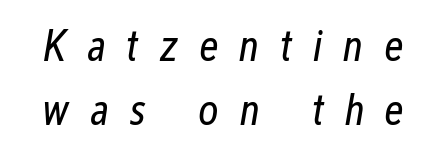
Q: Is the text bold? A: No.
Q: Is the text italic (slanted)? A: Yes, it leans right by about 12 degrees.
Q: Is the text underlined? A: No.
Q: Is the spacing between letters normal or unusually wide? A: Unusually wide.
Q: Is the spacing between lines tight, normal or loose? A: Normal.
Q: Width (condensed, normal, or wide)? A: Condensed.
Q: Stroke contrast? A: Low.
Q: x-height? A: Medium.
Q: Monospaced? A: No.
